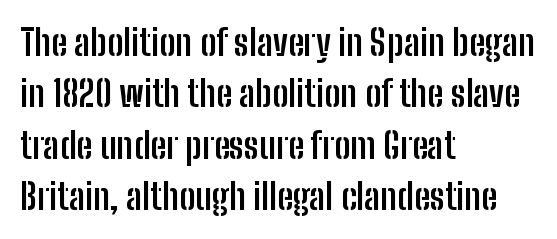
The image shows 36 px semibold, condensed sans-serif type, upright; set left-aligned, normal line spacing (1.43x), normal letter spacing, not underlined; low stroke contrast and a medium x-height.
